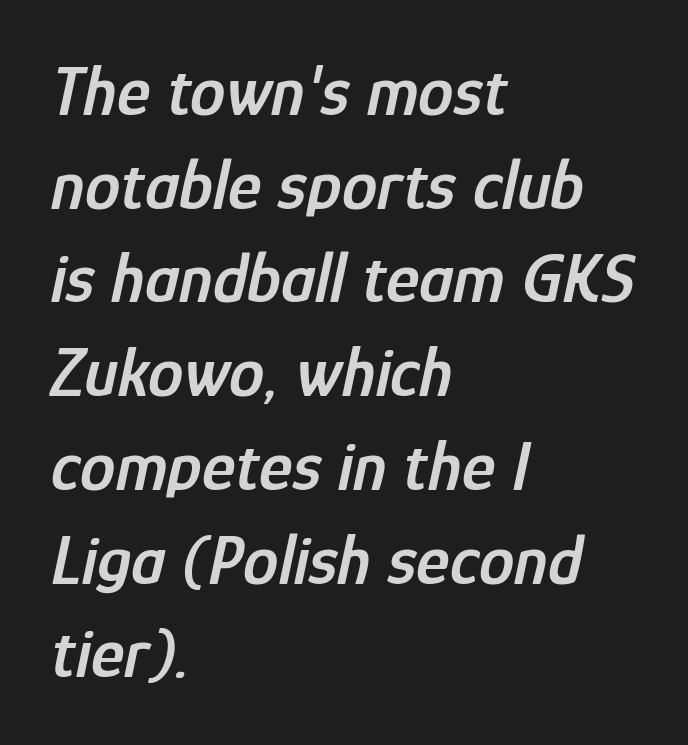
Q: Is the text bold? A: Semi-bold.
Q: Is the text italic (slanted)? A: Yes, it leans right by about 12 degrees.
Q: Is the text underlined? A: No.
Q: How is the paragraph aligned? A: Left-aligned.
Q: Is the spacing between letters normal or unusually wide? A: Normal.
Q: Is the spacing between lines tight, normal or loose? A: Normal.
Q: Width (condensed, normal, or wide)? A: Condensed.
Q: Stroke contrast? A: Low.
Q: x-height? A: Medium.
Q: Monospaced? A: No.
